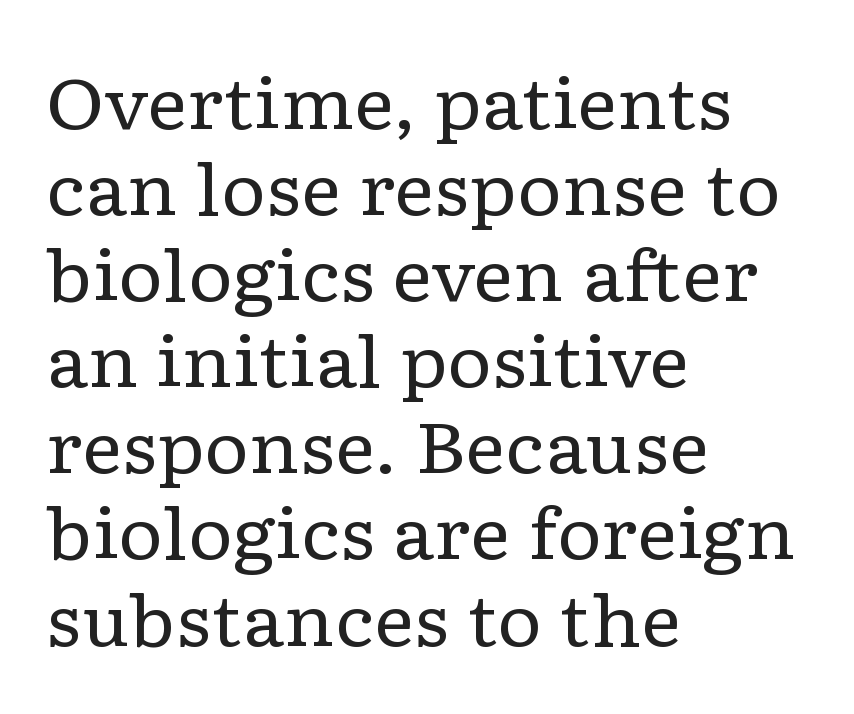
Serif or sans? Serif — the stroke terminals have little feet. The compositor pushed each line to the left boundary. Stem width sits at or under what a default text font uses. When letters stand straight like this, we call the style roman or upright. Look at the tracking — it's just the regular setting, nothing added.
